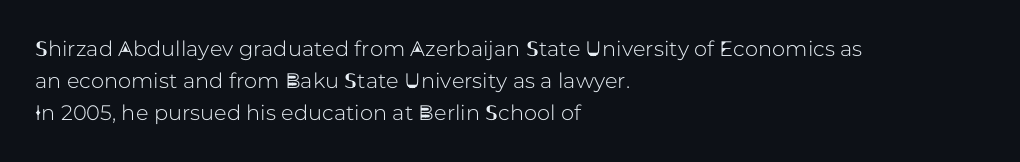
Layout note: lines flush left. The string is rendered with underlining switched off. The line texture is even and compact thanks to regular tracking. A roman cut, with each character standing at attention. The space between consecutive lines is moderate.
